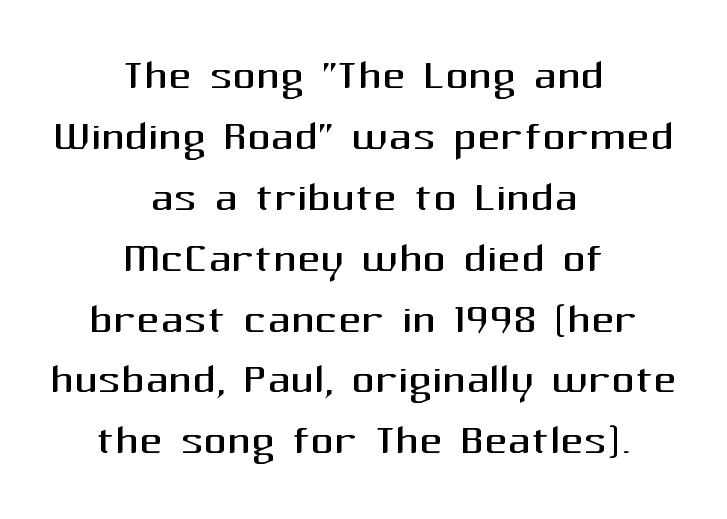
Q: Is the text bold? A: No.
Q: Is the text italic (slanted)? A: No, it is upright.
Q: Is the typeface a serif or a sans-serif typeface? A: Sans-serif.
Q: Is the text underlined? A: No.
Q: How is the paragraph aligned? A: Centered.
Q: Is the spacing between letters normal or unusually wide? A: Normal.
Q: Is the spacing between lines tight, normal or loose? A: Tight.
Q: Width (condensed, normal, or wide)? A: Normal.
Q: Stroke contrast? A: Medium.
Q: x-height? A: Medium.
Q: Monospaced? A: No.
